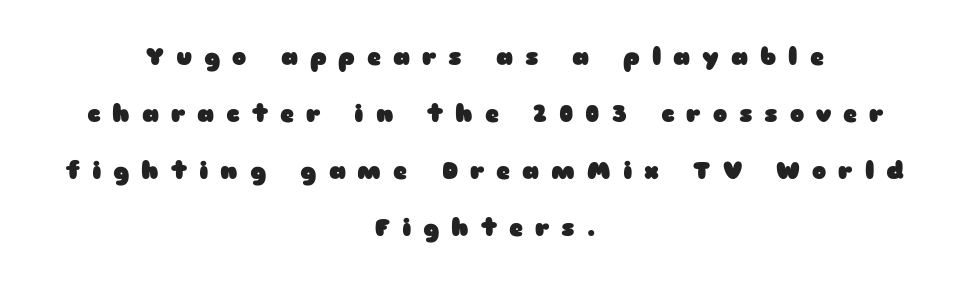
{"italic": "no", "bold": "yes", "underline": "no", "align": "center", "line_spacing": "loose", "line_spacing_ratio": 2.38, "letter_spacing": "wide", "letter_spacing_em": 0.5, "glyph_px": 24}
